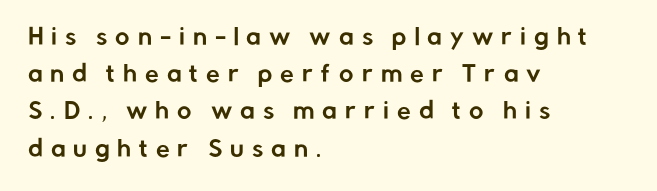
Q: Is the text italic (slanted)? A: No, it is upright.
Q: Is the text underlined? A: No.
Q: How is the paragraph aligned? A: Left-aligned.
Q: Is the spacing between letters normal or unusually wide? A: Unusually wide.
Q: Is the spacing between lines tight, normal or loose? A: Normal.
